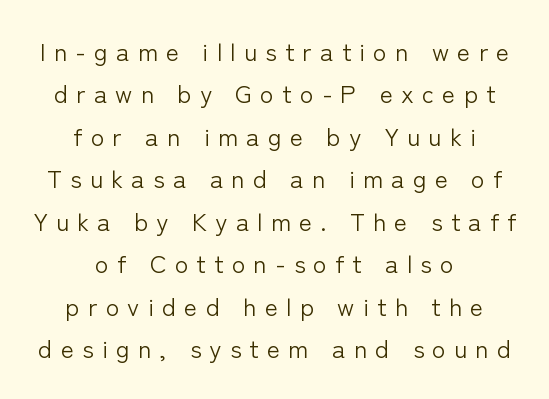
Think standard paragraph weight, or any step lighter than that. The line-height multiplier appears to be the usual default. Every stem runs plumb, perpendicular to the baseline. If you folded the block vertically in half, each line would mirror itself in length. The tracking reads as deliberately expanded to a designer's eye.
